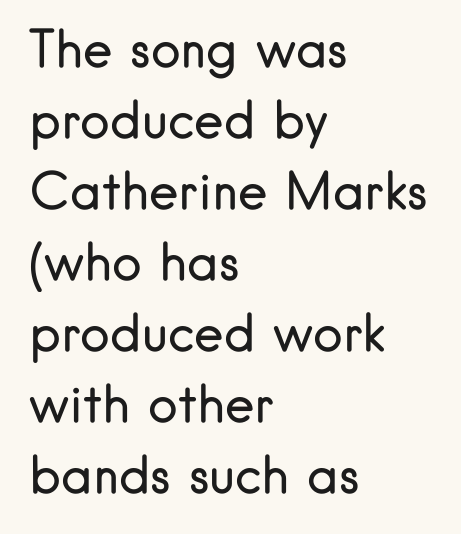
{"serif": "no", "italic": "no", "bold": "no", "weight": "regular", "width": "normal", "stroke_contrast": "low", "x_height": "small", "monospaced": "no", "underline": "no", "align": "left", "line_spacing": "normal", "line_spacing_ratio": 1.42, "letter_spacing": "normal", "letter_spacing_em": 0.0, "glyph_px": 50}
